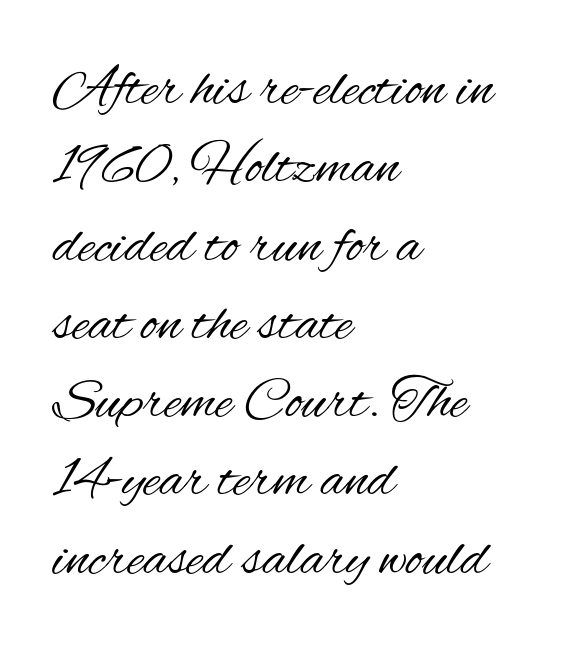
Q: Is the text bold? A: No.
Q: Is the text italic (slanted)? A: Yes.
Q: Is the typeface a serif or a sans-serif typeface? A: Sans-serif.
Q: Is the text underlined? A: No.
Q: How is the paragraph aligned? A: Left-aligned.
Q: Is the spacing between letters normal or unusually wide? A: Normal.
Q: Is the spacing between lines tight, normal or loose? A: Normal.
Q: Width (condensed, normal, or wide)? A: Condensed.
Q: Stroke contrast? A: Medium.
Q: x-height? A: Small.
Q: Monospaced? A: No.
